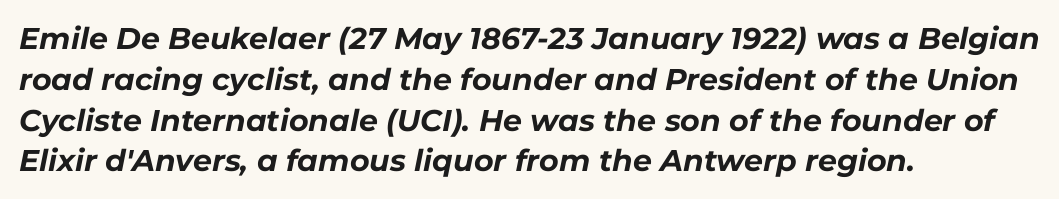
Look at the tracking — it's just the regular setting, nothing added. The font is running at its bold setting. The letters advance in unequal steps, a hallmark of proportional type. Interline gaps are of average width in this sample.
